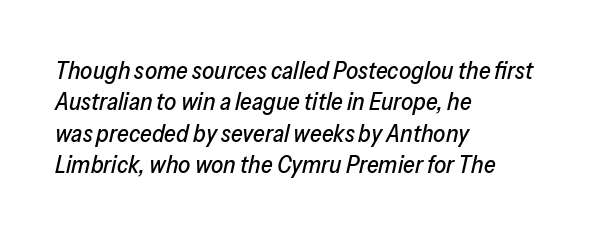
Q: Is the text italic (slanted)? A: Yes, it leans right by about 13 degrees.
Q: Is the text underlined? A: No.
Q: How is the paragraph aligned? A: Left-aligned.
Q: Is the spacing between letters normal or unusually wide? A: Normal.
Q: Is the spacing between lines tight, normal or loose? A: Normal.
